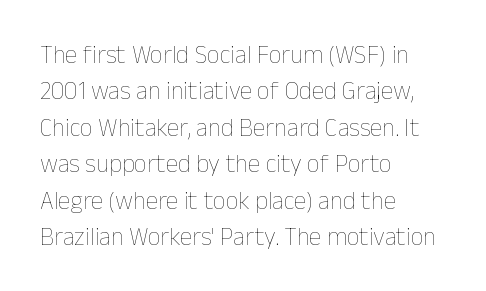
In terms of posture, this sample is upright. The passage shown has conventional tracking throughout. The zone under the glyphs is completely vacant. The lines are quadded left. These glyphs show unthickened strokes, regular width or finer. Rows of type keep a routine distance in the vertical direction.
